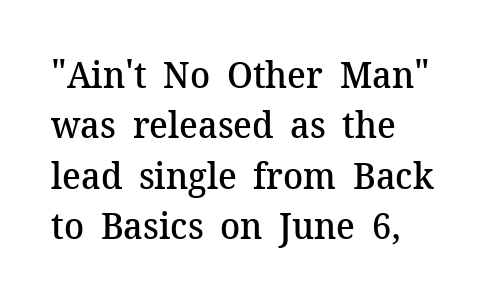
The characters look somewhat weighty, a semibold short of true bold. Beneath every word, the page is bare. Quick note: interline space is typical. Little horizontal feet cap the strokes, marking this as serif type.
